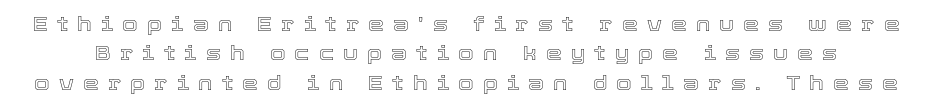
Q: Is the text italic (slanted)? A: No, it is upright.
Q: Is the text underlined? A: No.
Q: Is the spacing between letters normal or unusually wide? A: Unusually wide.
Q: Is the spacing between lines tight, normal or loose? A: Normal.
